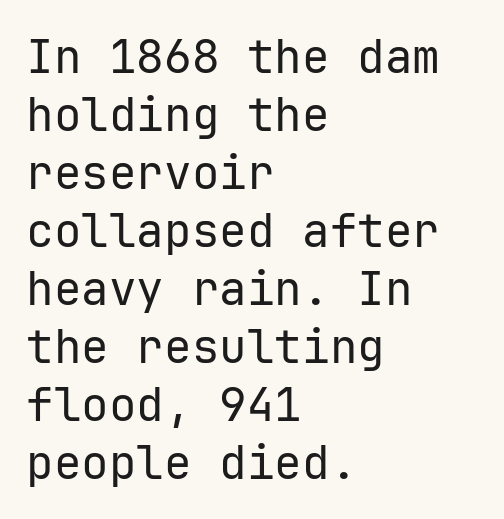
The horizontal fit of the characters is conventional and even. Typeset ragged right — the left edge is the straight one. No extra ink here — the face is not bold. Regular leading. Underline: absent.
